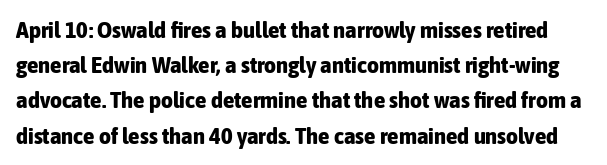
The image shows 23 px bold type, upright; set normal line spacing (1.53x), normal letter spacing, not underlined.
